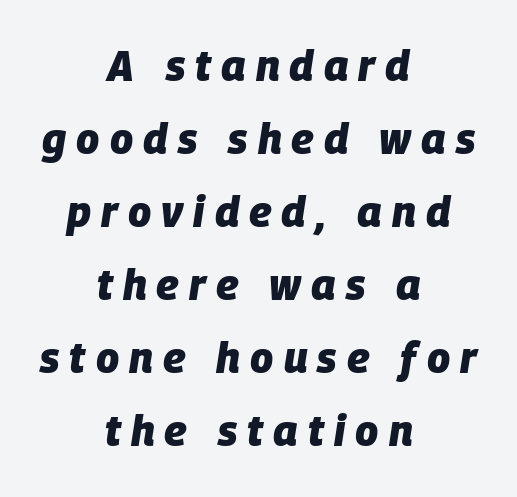
The image shows 42 px heavy type, italic (leaning right); set centered, line spacing 1.74x, unusually wide letter spacing (+0.24 em), not underlined; low stroke contrast and a large x-height.
